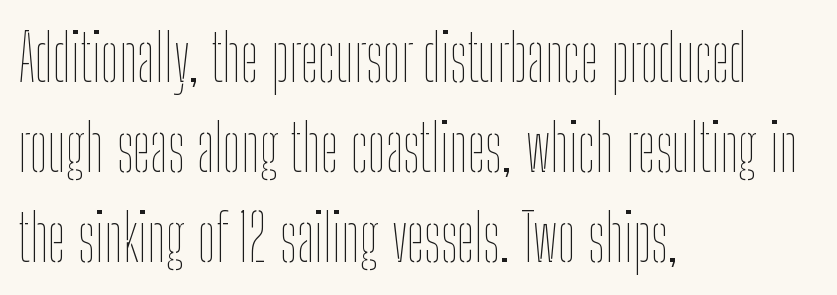
Nothing unusual about the tracking: characters are spaced as the font intends. Characters remain perfectly vertical along every line. Check under the words: just untouched page. Varying glyph widths throughout — classic text-font behaviour. No extra ink here — the face is not bold.
